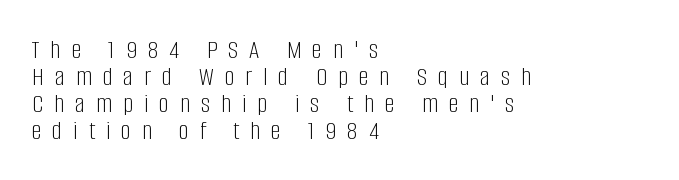
The image shows 28 px light, condensed sans-serif type, upright; set left-aligned, tight line spacing (0.96x), unusually wide letter spacing (+0.39 em), not underlined; low stroke contrast and a large x-height.
